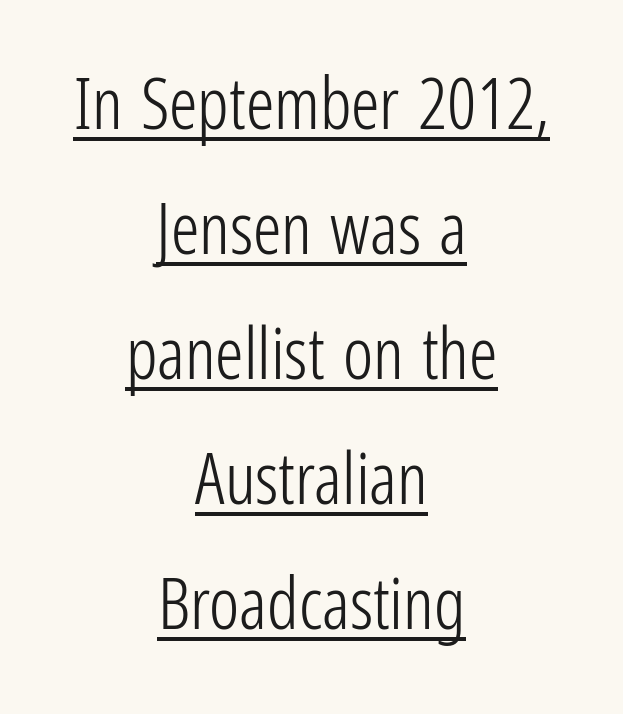
Stems here are at most as thick as an everyday book face. The face used here appears with an underline applied. To sum up the face: it is a sans, with no serifs. The face used here is rendered with its standard letterfit. This is roman type, the default non-slanted kind.
